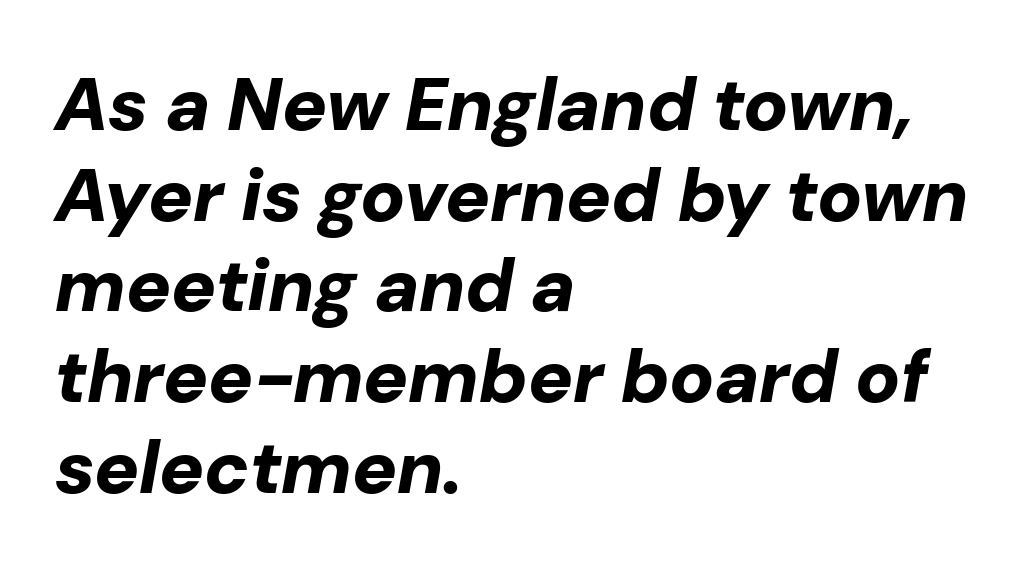
{"italic": "yes", "lean": "right", "slant_degrees": 10, "bold": "yes", "weight": "bold", "width": "normal", "stroke_contrast": "low", "x_height": "medium", "monospaced": "no", "underline": "no", "align": "left", "line_spacing_ratio": 1.21, "letter_spacing": "normal", "letter_spacing_em": 0.0, "glyph_px": 75}
